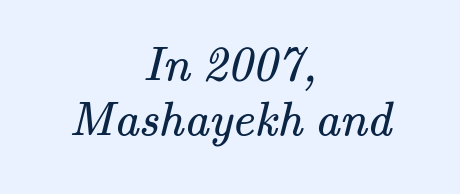
Q: Is the text bold? A: No.
Q: Is the typeface a serif or a sans-serif typeface? A: Serif.
Q: Is the text underlined? A: No.
Q: How is the paragraph aligned? A: Centered.
Q: Is the spacing between letters normal or unusually wide? A: Normal.
Q: Is the spacing between lines tight, normal or loose? A: Tight.
Q: Width (condensed, normal, or wide)? A: Normal.
Q: Stroke contrast? A: Medium.
Q: x-height? A: Small.
Q: Monospaced? A: No.
